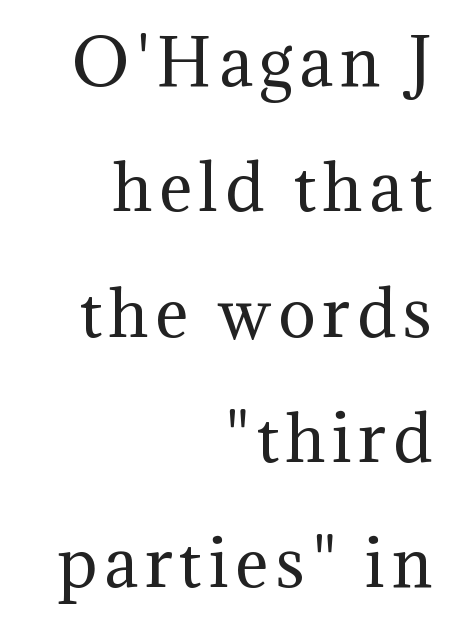
The image shows 63 px regular-weight serif type, upright; set right-aligned, loose line spacing (1.99x), not underlined; medium stroke contrast and a medium x-height.
